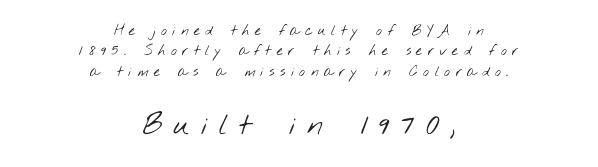
The image shows 29 px light, wide sans-serif type; set centered, normal line spacing (1.46x), unusually wide letter spacing (+0.38 em), not underlined; the second (bottom) block is 2.07x larger; low stroke contrast and a small x-height.
